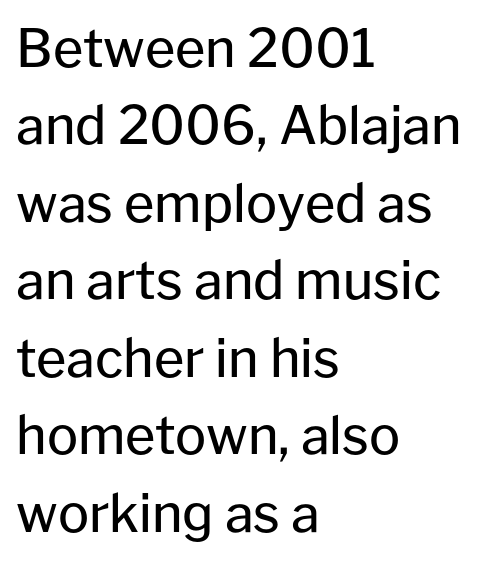
{"serif": "no", "italic": "no", "bold": "no", "weight": "regular", "width": "normal", "stroke_contrast": "low", "x_height": "medium", "monospaced": "no", "underline": "no", "align": "left", "line_spacing": "normal", "line_spacing_ratio": 1.49, "letter_spacing": "normal", "letter_spacing_em": 0.0, "glyph_px": 52}
